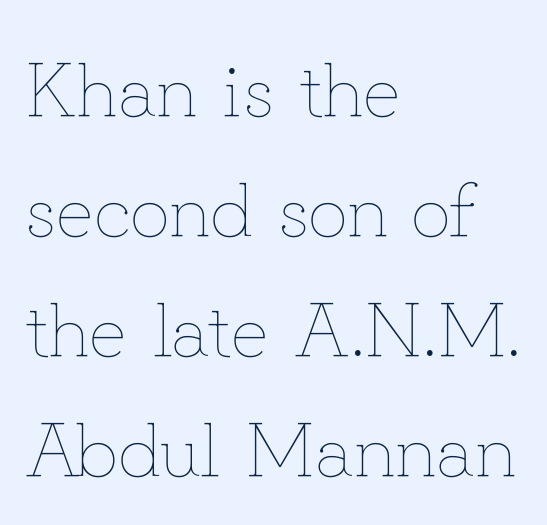
Q: Is the text bold? A: No.
Q: Is the text italic (slanted)? A: No, it is upright.
Q: Is the text underlined? A: No.
Q: How is the paragraph aligned? A: Left-aligned.
Q: Is the spacing between letters normal or unusually wide? A: Normal.
Q: Is the spacing between lines tight, normal or loose? A: Normal.
Q: Width (condensed, normal, or wide)? A: Normal.
Q: Stroke contrast? A: Low.
Q: x-height? A: Small.
Q: Monospaced? A: No.
